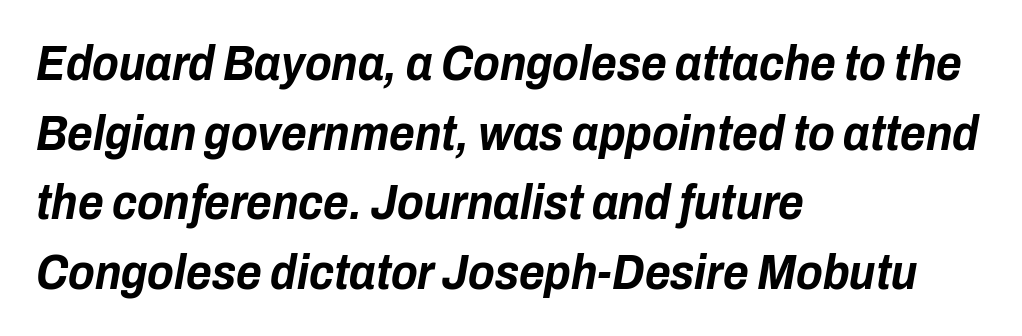
The face used here is rendered with its standard letterfit. The baseline area is clear. Here the designer chose a conventional face with non-uniform glyph widths. These lines were composed using italics. The font is running at its bold setting. Horizontal alignment here is leftward, the default for most running prose.
